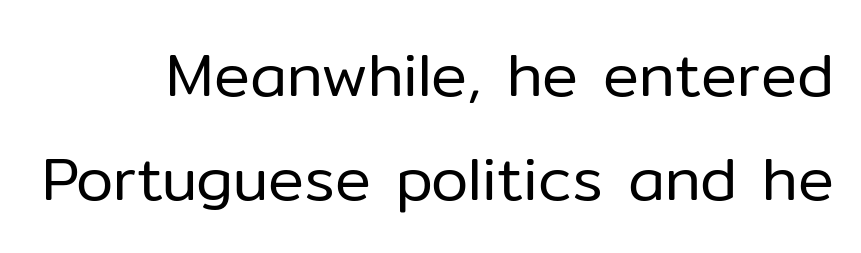
The specimen omits any rule beneath the text block's lines. Heaviness? Minimal to ordinary, like unemphasized prose. The letters stand upright; this is a roman face. Compared with typical body copy, the letter spacing here is the same.
